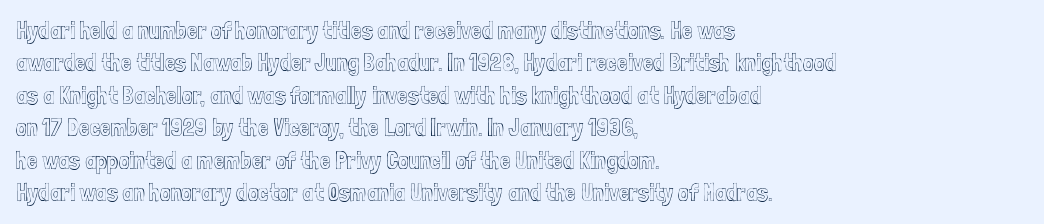
Glyph-to-glyph distance matches everyday printed text. Teacher's note: observe the even left margin — that is flush-left alignment. Type without underlining. This sample keeps an unexceptional amount of space between lines. This is roman type, the default non-slanted kind.
